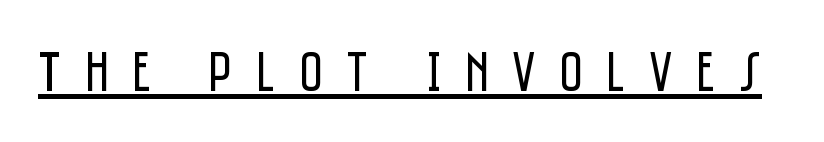
The image shows 57 px regular-weight, condensed sans-serif type, upright; set unusually wide letter spacing (+0.41 em), underlined; low stroke contrast and a large x-height.
